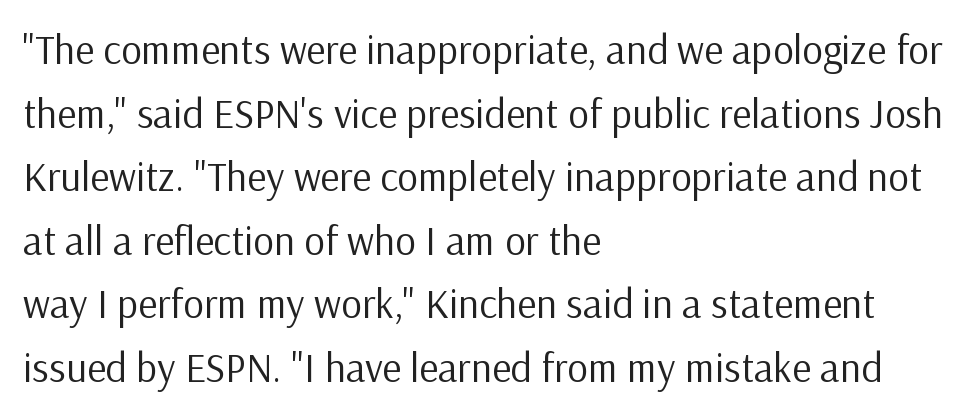
The image shows 41 px regular-weight sans-serif type, upright; set left-aligned, normal line spacing (1.55x), normal letter spacing, not underlined; low stroke contrast and a medium x-height.
